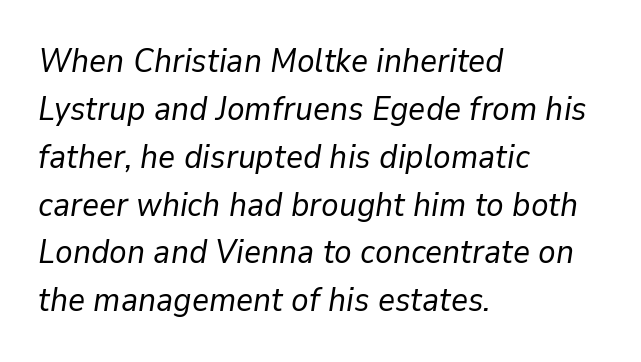
These lines keep a tight, regular rhythm from letter to letter. Heaviness? Minimal to ordinary, like unemphasized prose. The passage shown is typed in a proportional face where columns would drift. This sample is left-justified, so line endings fall wherever the words run out. Quick note: underline off.
